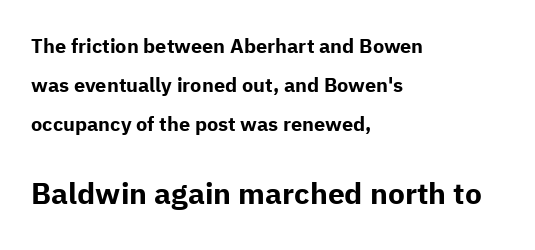
The image shows 30 px bold sans-serif type, upright; set left-aligned, loose line spacing (1.94x), normal letter spacing, not underlined; the second (bottom) block is 1.5x larger; low stroke contrast and a medium x-height.
